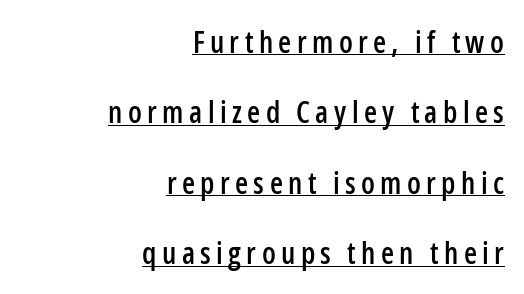
{"serif": "no", "italic": "no", "width": "condensed", "stroke_contrast": "low", "x_height": "medium", "monospaced": "no", "underline": "yes", "align": "right", "line_spacing": "loose", "line_spacing_ratio": 2.35, "glyph_px": 30}
